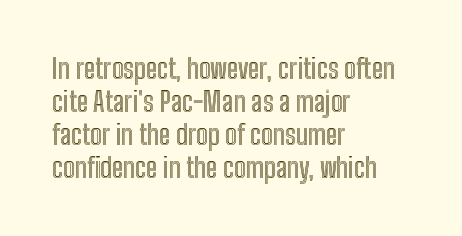
No extra tracking has been applied to these lines. Check the space under the baseline: it is left empty. The font's upright variant was chosen for this text. Casual observation: everything's shoved over to the left.
